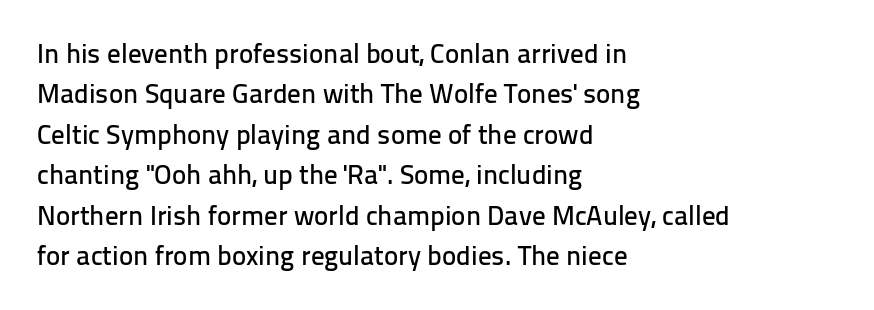
Q: Is the text italic (slanted)? A: No, it is upright.
Q: Is the text underlined? A: No.
Q: How is the paragraph aligned? A: Left-aligned.
Q: Is the spacing between letters normal or unusually wide? A: Normal.
Q: Is the spacing between lines tight, normal or loose? A: Normal.
